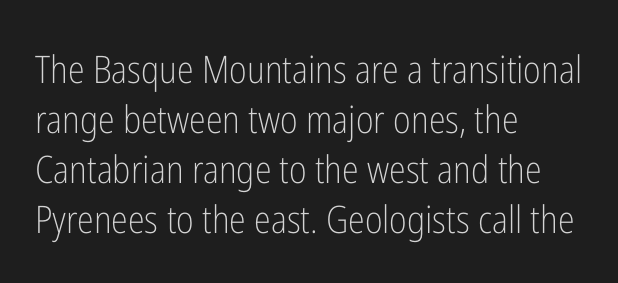
Q: Is the text bold? A: No.
Q: Is the text italic (slanted)? A: No, it is upright.
Q: Is the typeface a serif or a sans-serif typeface? A: Sans-serif.
Q: Is the text underlined? A: No.
Q: How is the paragraph aligned? A: Left-aligned.
Q: Is the spacing between letters normal or unusually wide? A: Normal.
Q: Is the spacing between lines tight, normal or loose? A: Normal.
Q: Width (condensed, normal, or wide)? A: Condensed.
Q: Stroke contrast? A: Low.
Q: x-height? A: Medium.
Q: Monospaced? A: No.
